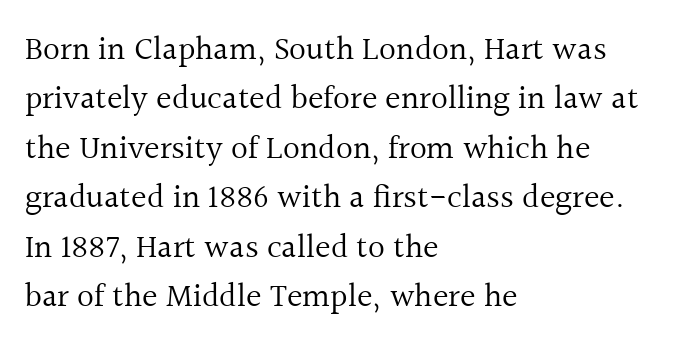
{"serif": "yes", "italic": "no", "bold": "no", "weight": "regular", "width": "normal", "x_height": "medium", "monospaced": "no", "underline": "no", "align": "left", "line_spacing": "normal", "line_spacing_ratio": 1.5, "letter_spacing": "normal", "letter_spacing_em": 0.0, "glyph_px": 33}
